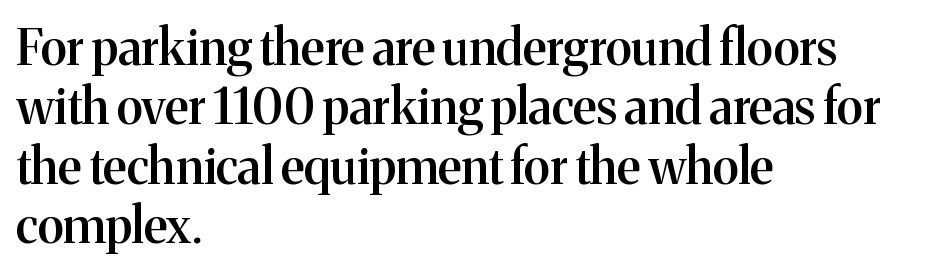
Q: Is the text bold? A: Semi-bold.
Q: Is the text italic (slanted)? A: No, it is upright.
Q: Is the typeface a serif or a sans-serif typeface? A: Serif.
Q: Is the text underlined? A: No.
Q: How is the paragraph aligned? A: Left-aligned.
Q: Is the spacing between letters normal or unusually wide? A: Normal.
Q: Width (condensed, normal, or wide)? A: Normal.
Q: Stroke contrast? A: Medium.
Q: x-height? A: Medium.
Q: Monospaced? A: No.
